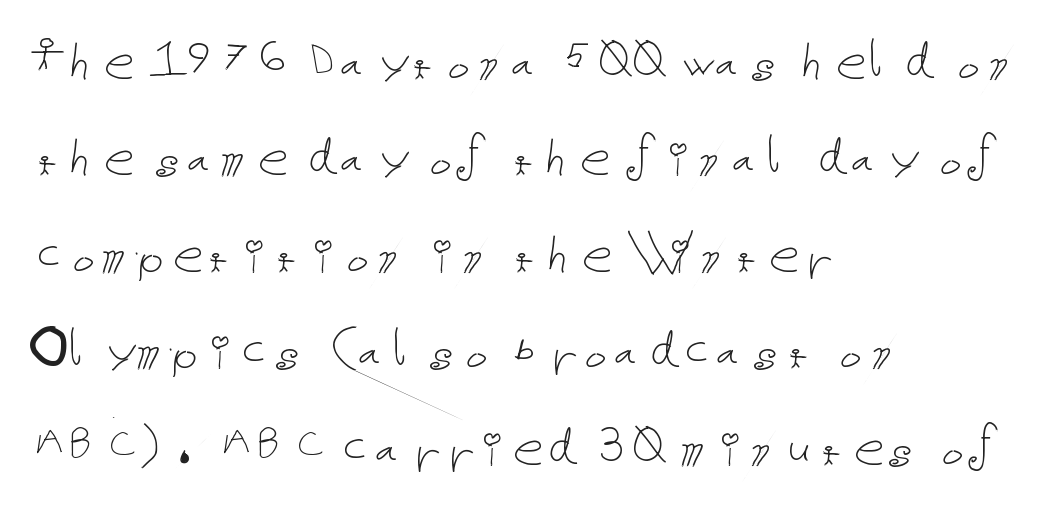
Q: Is the text bold? A: No.
Q: Is the text italic (slanted)? A: No, it is upright.
Q: Is the text underlined? A: No.
Q: How is the paragraph aligned? A: Left-aligned.
Q: Is the spacing between letters normal or unusually wide? A: Normal.
Q: Is the spacing between lines tight, normal or loose? A: Normal.
Q: Width (condensed, normal, or wide)? A: Normal.
Q: Stroke contrast? A: Low.
Q: x-height? A: Medium.
